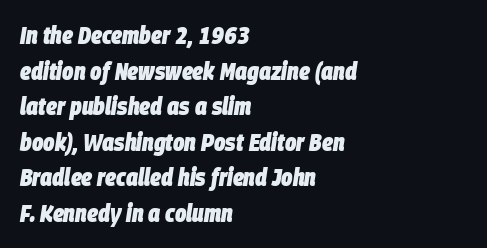
This rendering leaves character spacing at its baseline value. Strokes here are thick enough to call this a true bold. Compared with a centered layout, this one pins lines to the left instead. Descender tails drop into unmarked territory.
